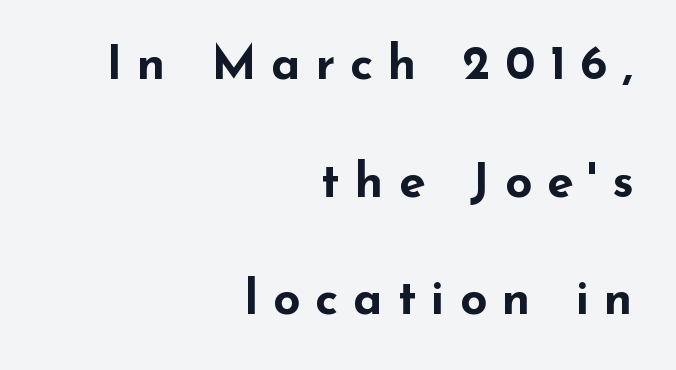
{"serif": "no", "italic": "no", "bold": "yes", "weight": "bold", "width": "wide", "stroke_contrast": "low", "x_height": "small", "monospaced": "no", "underline": "no", "align": "right", "line_spacing": "loose", "line_spacing_ratio": 2.45, "letter_spacing": "wide", "letter_spacing_em": 0.31, "glyph_px": 48}
